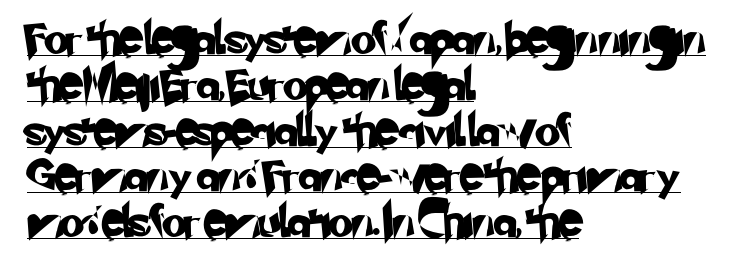
The image shows 32 px sans-serif type; set left-aligned, normal line spacing (1.43x), normal letter spacing, underlined; low stroke contrast and a small x-height.
